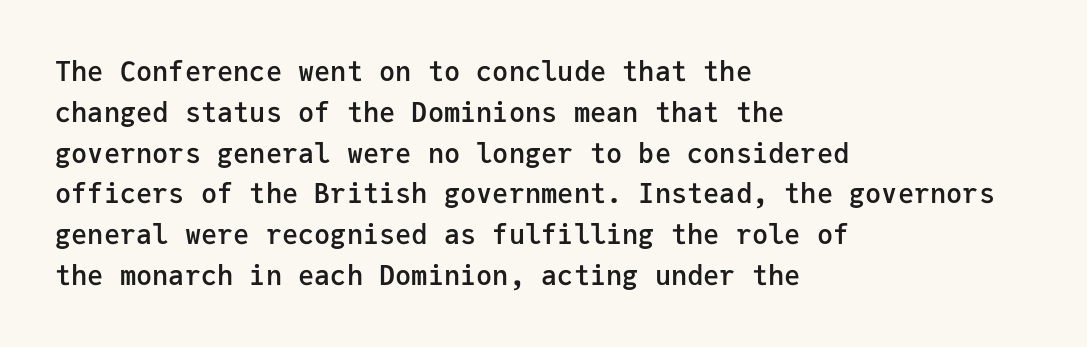
Q: Is the text bold? A: Semi-bold.
Q: Is the text italic (slanted)? A: No, it is upright.
Q: Is the text underlined? A: No.
Q: How is the paragraph aligned? A: Left-aligned.
Q: Is the spacing between letters normal or unusually wide? A: Normal.
Q: Is the spacing between lines tight, normal or loose? A: Normal.
